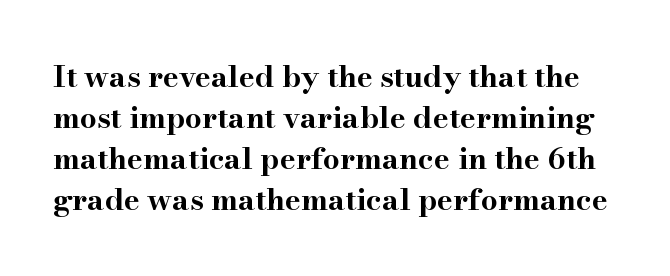
The image shows 30 px bold, wide serif type, upright; set normal line spacing (1.37x), normal letter spacing, not underlined; high stroke contrast and a small x-height.
